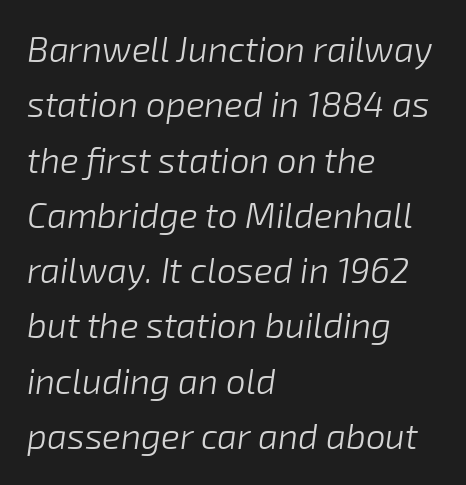
{"italic": "yes", "lean": "right", "slant_degrees": 8, "bold": "no", "weight": "light", "width": "normal", "stroke_contrast": "low", "x_height": "medium", "monospaced": "no", "underline": "no", "align": "left", "line_spacing": "normal", "line_spacing_ratio": 1.58, "letter_spacing": "normal", "letter_spacing_em": 0.0, "glyph_px": 35}
